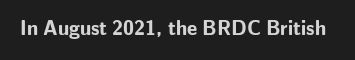
Q: Is the text bold? A: Yes.
Q: Is the text italic (slanted)? A: No, it is upright.
Q: Is the text underlined? A: No.
Q: Is the spacing between letters normal or unusually wide? A: Normal.
